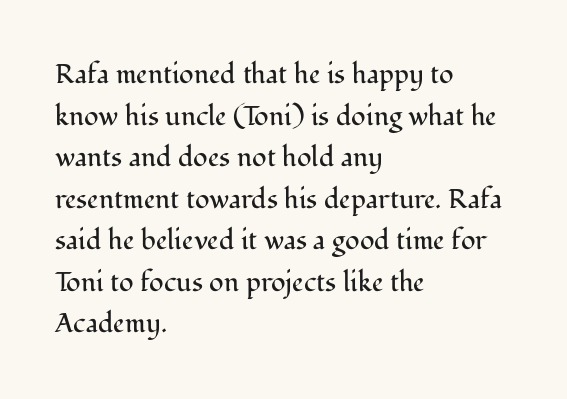
This sample uses an upright cut, with every glyph sitting square on the baseline. Lines of text with bare space underneath. The setting favours the left margin, as ordinary paragraphs usually do. Leading: standard. The typesetting does not lean heavy: it is not bold. You could call the tracking neutral — neither tight nor loose.
